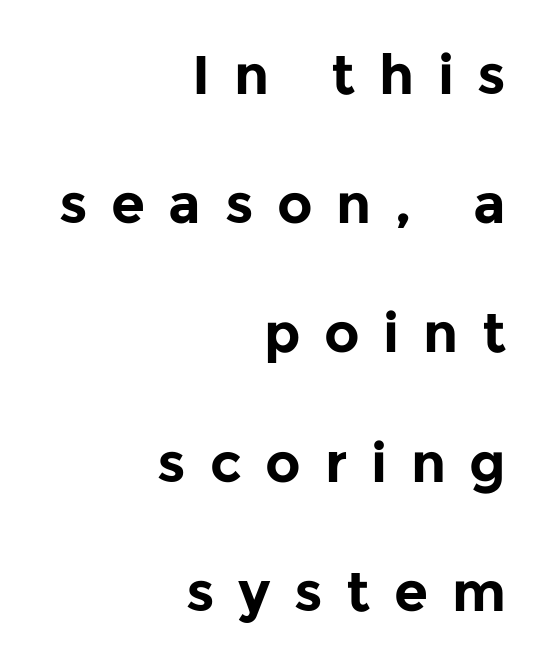
{"serif": "no", "italic": "no", "bold": "yes", "weight": "bold", "width": "normal", "stroke_contrast": "low", "x_height": "medium", "monospaced": "no", "underline": "no", "align": "right", "line_spacing": "loose", "line_spacing_ratio": 2.35, "letter_spacing": "wide", "letter_spacing_em": 0.43, "glyph_px": 55}
